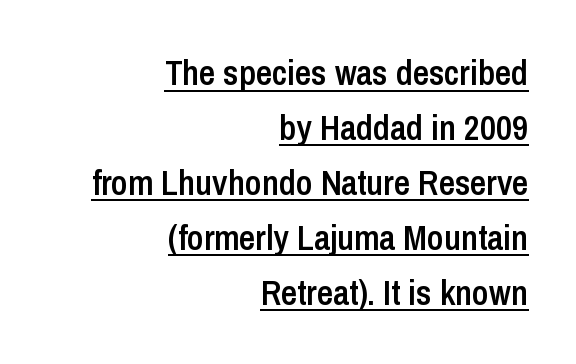
The image shows 35 px semibold, condensed sans-serif type, upright; set right-aligned, normal line spacing (1.57x), normal letter spacing, underlined; low stroke contrast and a medium x-height.
